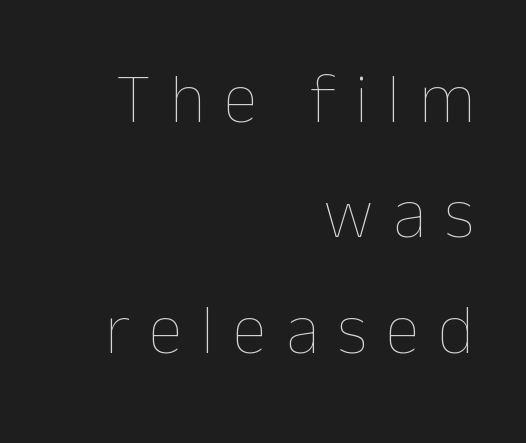
Q: Is the text bold? A: No.
Q: Is the text italic (slanted)? A: No, it is upright.
Q: Is the text underlined? A: No.
Q: How is the paragraph aligned? A: Right-aligned.
Q: Is the spacing between letters normal or unusually wide? A: Unusually wide.
Q: Is the spacing between lines tight, normal or loose? A: Normal.
Q: Width (condensed, normal, or wide)? A: Normal.
Q: Stroke contrast? A: Low.
Q: x-height? A: Medium.
Q: Monospaced? A: No.
